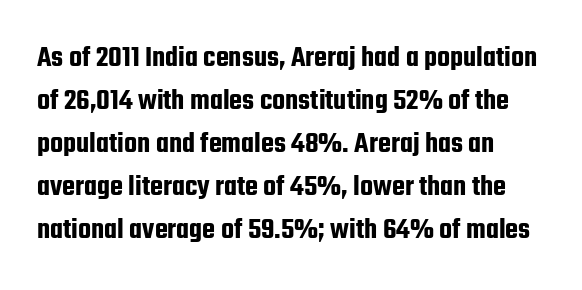
The image shows 30 px condensed sans-serif type, upright; set normal line spacing (1.43x), normal letter spacing, not underlined; low stroke contrast and a medium x-height.
